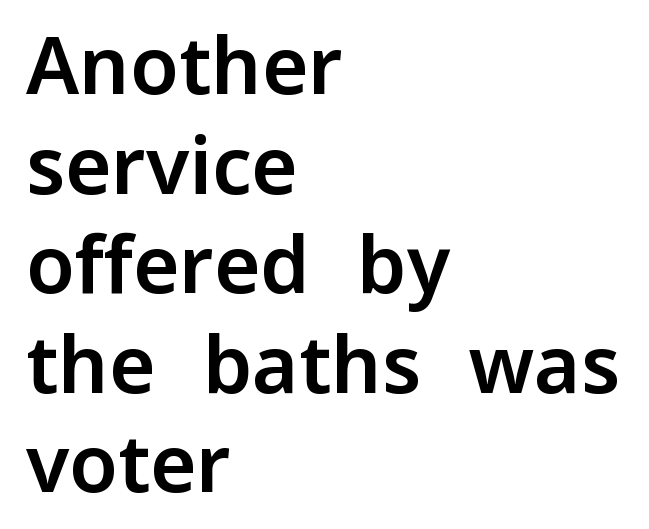
The image shows 79 px sans-serif type, upright; set left-aligned, normal line spacing (1.26x), normal letter spacing, not underlined; low stroke contrast and a medium x-height.
